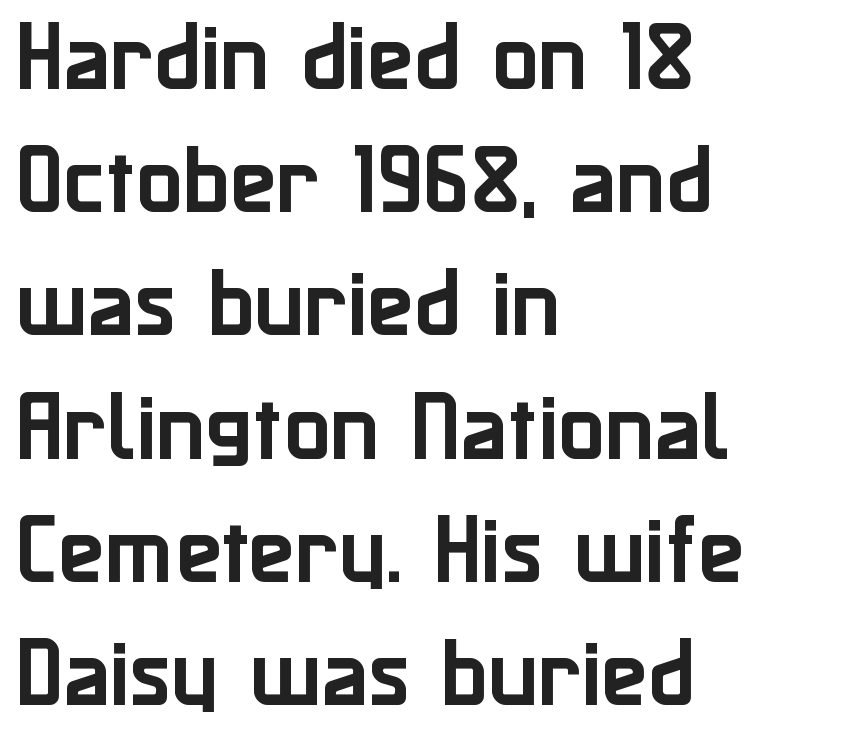
Q: Is the text italic (slanted)? A: No, it is upright.
Q: Is the typeface a serif or a sans-serif typeface? A: Sans-serif.
Q: Is the text underlined? A: No.
Q: How is the paragraph aligned? A: Left-aligned.
Q: Is the spacing between letters normal or unusually wide? A: Normal.
Q: Is the spacing between lines tight, normal or loose? A: Normal.
Q: Width (condensed, normal, or wide)? A: Normal.
Q: Stroke contrast? A: Low.
Q: x-height? A: Medium.
Q: Monospaced? A: No.
